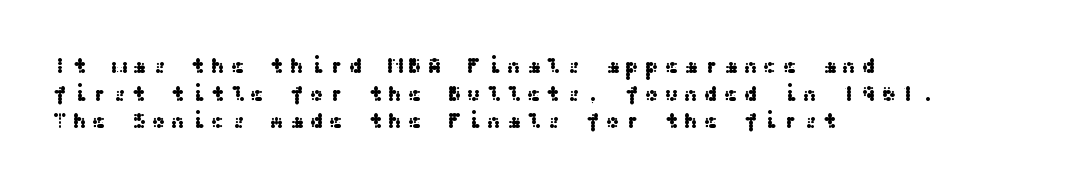
There is plenty of visible air inserted between adjacent glyphs. When letters stand straight like this, we call the style roman or upright. A typesetter would call this leading conventional body-copy spacing. Words float on clear page, feet unadorned. These lines stack with their left ends in a neat column.
